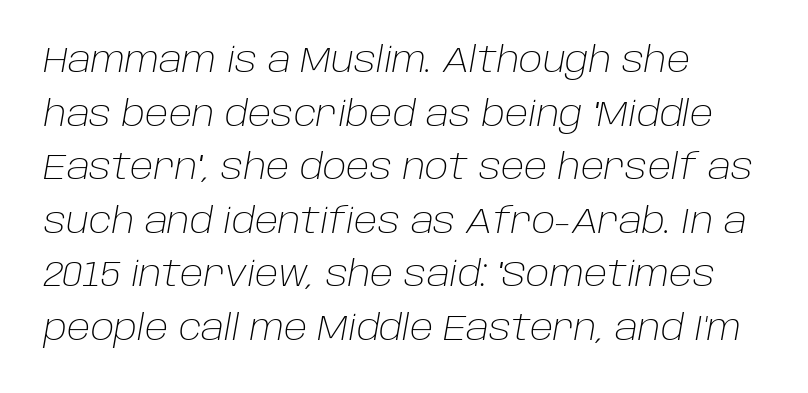
Q: Is the text bold? A: No.
Q: Is the text italic (slanted)? A: Yes, it leans right by about 10 degrees.
Q: Is the text underlined? A: No.
Q: How is the paragraph aligned? A: Left-aligned.
Q: Is the spacing between letters normal or unusually wide? A: Normal.
Q: Is the spacing between lines tight, normal or loose? A: Normal.
Q: Width (condensed, normal, or wide)? A: Normal.
Q: Stroke contrast? A: Low.
Q: x-height? A: Large.
Q: Monospaced? A: No.
